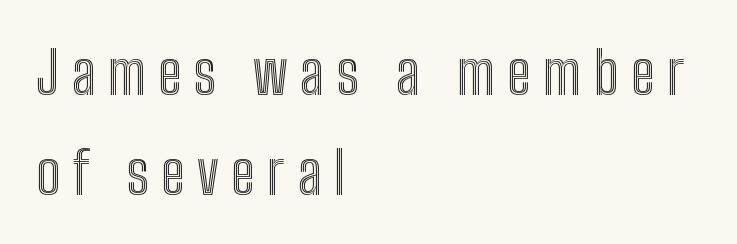
{"italic": "no", "width": "condensed", "x_height": "medium", "monospaced": "no", "underline": "no", "align": "left", "line_spacing": "normal", "line_spacing_ratio": 1.69, "letter_spacing": "wide", "letter_spacing_em": 0.21, "glyph_px": 59}
